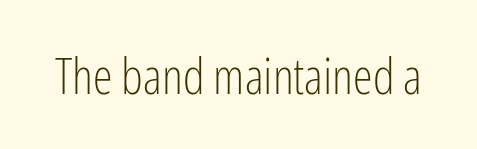
The image shows 50 px light, condensed sans-serif type, upright; set normal letter spacing, not underlined; low stroke contrast and a medium x-height.
